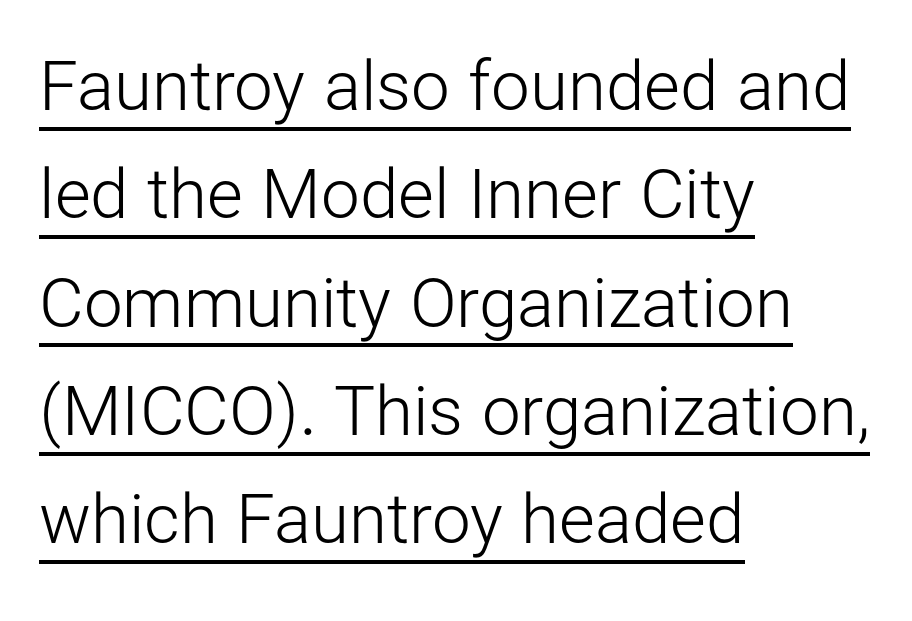
Character widths vary here, with narrow letters taking less room than wide ones. A rule runs beneath these lines of type. Typographically, this falls in the sans-serif category. Does the leading feel generous? No, just average. No heavy texture on the line: the type isn't bold. Does extra space separate the letters? No, they use regular spacing.
